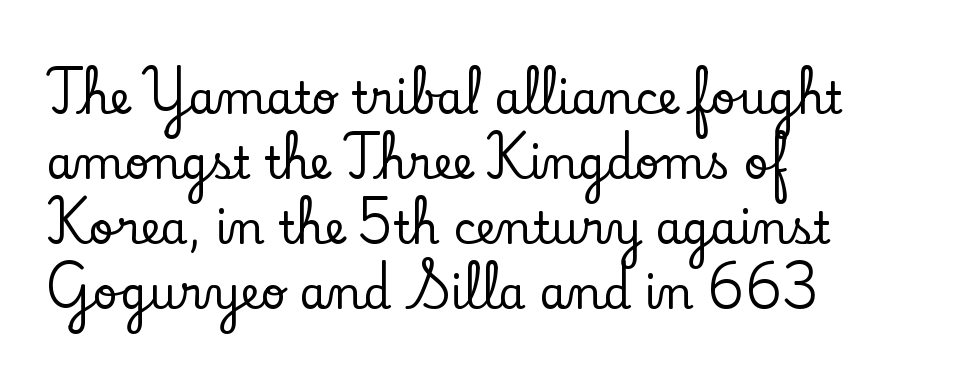
Q: Is the text italic (slanted)? A: No, it is upright.
Q: Is the typeface a serif or a sans-serif typeface? A: Serif.
Q: Is the text underlined? A: No.
Q: How is the paragraph aligned? A: Left-aligned.
Q: Is the spacing between letters normal or unusually wide? A: Normal.
Q: Is the spacing between lines tight, normal or loose? A: Normal.
Q: Width (condensed, normal, or wide)? A: Normal.
Q: Stroke contrast? A: Low.
Q: x-height? A: Small.
Q: Monospaced? A: No.
